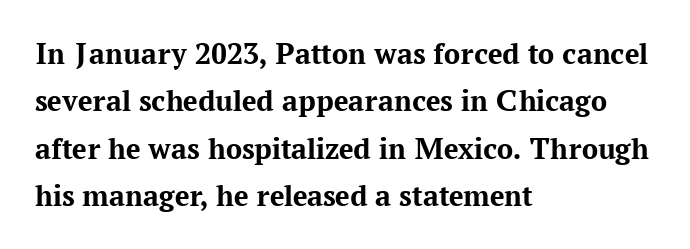
{"serif": "yes", "italic": "no", "bold": "yes", "weight": "bold", "width": "normal", "stroke_contrast": "medium", "x_height": "medium", "monospaced": "no", "underline": "no", "align": "left", "line_spacing": "normal", "line_spacing_ratio": 1.48, "letter_spacing": "normal", "letter_spacing_em": 0.0, "glyph_px": 32}
